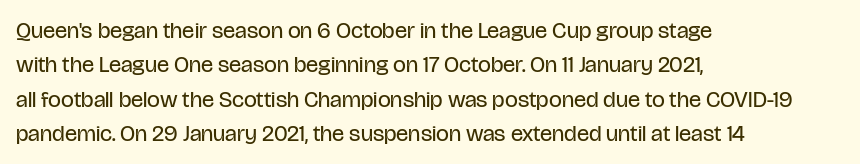
The vertical gap from one line to the next is medium. These lines were composed using upright roman letters. Horizontal alignment here is leftward, the default for most running prose. The gaps between neighbouring characters are ordinary and unremarkable. Weight: regular or lighter.
